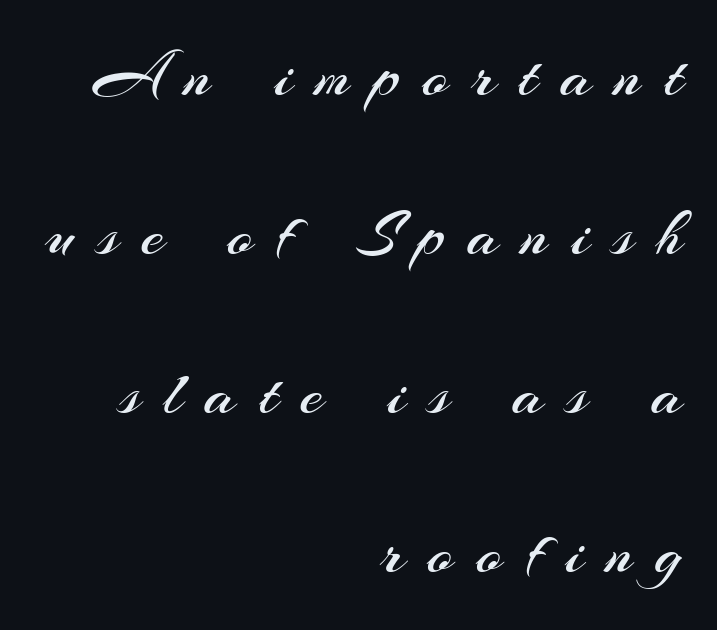
{"serif": "no", "bold": "no", "weight": "regular", "width": "normal", "stroke_contrast": "medium", "x_height": "small", "monospaced": "no", "underline": "no", "align": "right", "line_spacing": "loose", "line_spacing_ratio": 2.41, "letter_spacing": "wide", "letter_spacing_em": 0.35, "glyph_px": 66}
